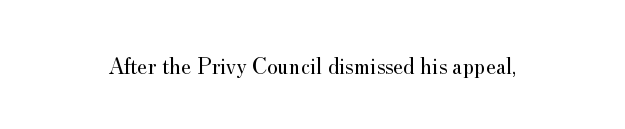
Q: Is the text bold? A: No.
Q: Is the text italic (slanted)? A: No, it is upright.
Q: Is the text underlined? A: No.
Q: Is the spacing between letters normal or unusually wide? A: Normal.
